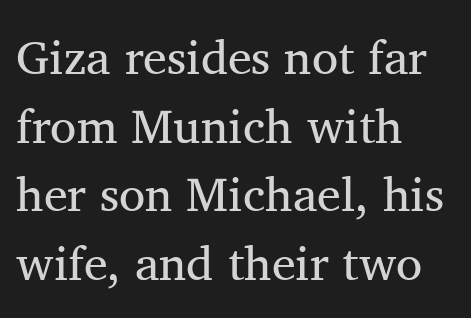
Q: Is the text bold? A: No.
Q: Is the text italic (slanted)? A: No, it is upright.
Q: Is the typeface a serif or a sans-serif typeface? A: Serif.
Q: Is the text underlined? A: No.
Q: How is the paragraph aligned? A: Left-aligned.
Q: Is the spacing between letters normal or unusually wide? A: Normal.
Q: Is the spacing between lines tight, normal or loose? A: Normal.
Q: Width (condensed, normal, or wide)? A: Normal.
Q: Stroke contrast? A: Medium.
Q: x-height? A: Medium.
Q: Monospaced? A: No.
